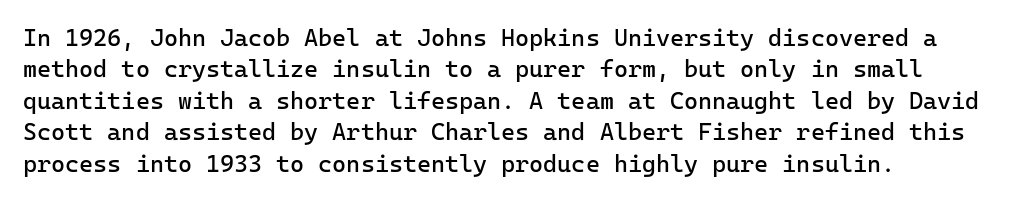
{"italic": "no", "bold": "no", "underline": "no", "align": "left", "line_spacing": "normal", "line_spacing_ratio": 1.31, "letter_spacing": "normal", "letter_spacing_em": 0.0, "glyph_px": 24}
